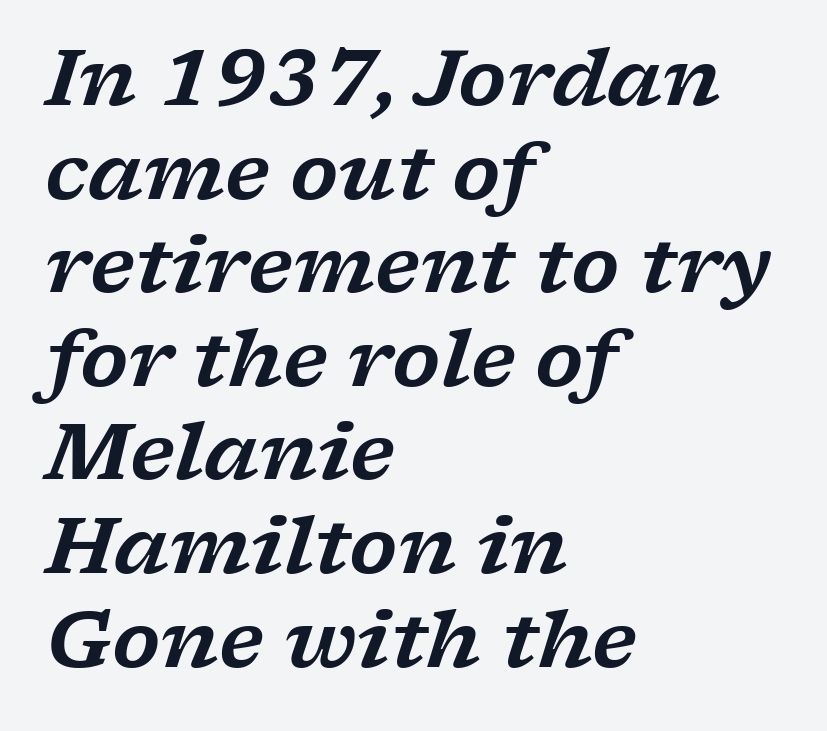
The image shows 78 px wide serif type, italic (leaning right); set left-aligned, line spacing 1.2x, normal letter spacing, not underlined; low stroke contrast and a medium x-height.
